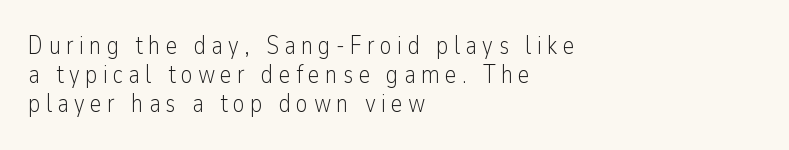
{"italic": "no", "bold": "no", "underline": "no", "align": "left", "line_spacing_ratio": 1.17, "letter_spacing": "wide", "letter_spacing_em": 0.21, "glyph_px": 25}
